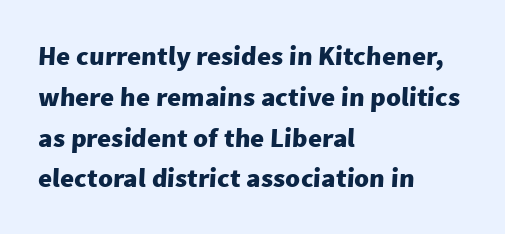
Q: Is the text bold? A: Yes.
Q: Is the text underlined? A: No.
Q: How is the paragraph aligned? A: Left-aligned.
Q: Is the spacing between letters normal or unusually wide? A: Normal.
Q: Is the spacing between lines tight, normal or loose? A: Normal.
